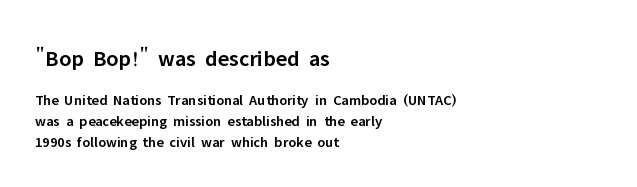
Q: Is the text bold? A: Semi-bold.
Q: Is the text italic (slanted)? A: No, it is upright.
Q: Is the text underlined? A: No.
Q: How is the paragraph aligned? A: Left-aligned.
Q: Is the spacing between letters normal or unusually wide? A: Normal.
Q: Is the spacing between lines tight, normal or loose? A: Normal.
Q: Which block of text is set in a larger size, the first (top) or the second (bottom)? A: The first (top) one.
